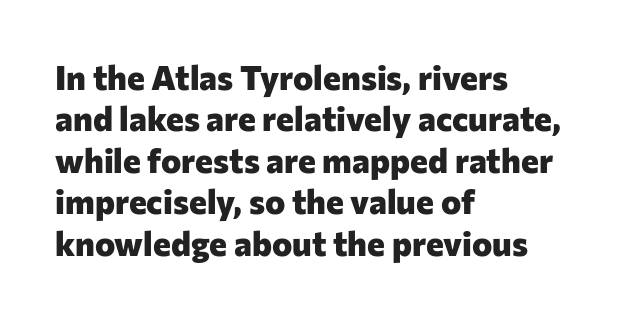
{"serif": "no", "italic": "no", "bold": "yes", "weight": "heavy", "width": "normal", "stroke_contrast": "low", "x_height": "medium", "monospaced": "no", "underline": "no", "align": "left", "line_spacing_ratio": 1.22, "letter_spacing": "normal", "letter_spacing_em": 0.0, "glyph_px": 34}
